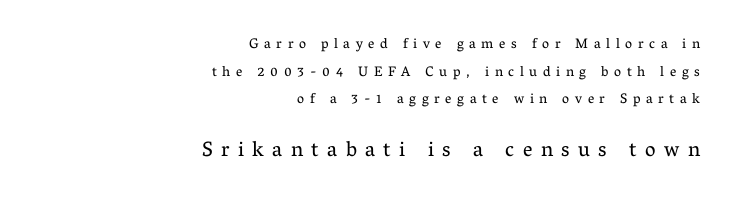
Look at the tracking — it's clearly loosened, letters drifting apart. Leftover space on each line is placed entirely before the opening word. The string is rendered with underlining switched off. The passage shown begins with its smaller block and ends with its larger one.
